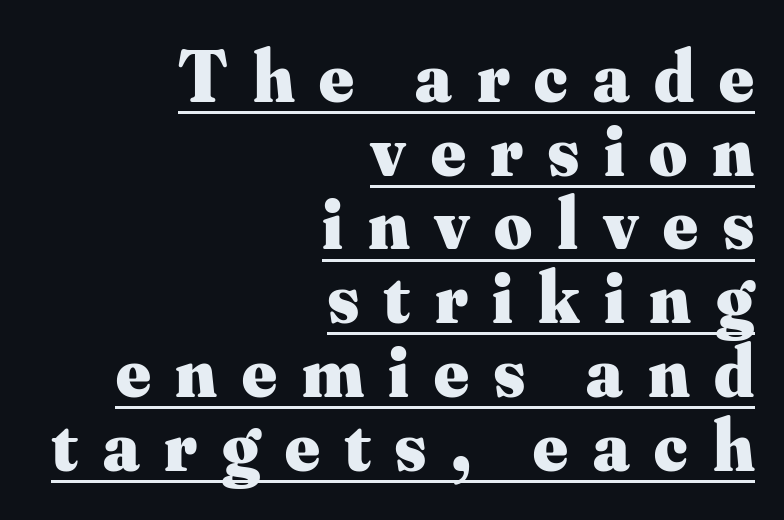
Looks like regular typesetting: each glyph gets only the width it needs. Typographic density is high because the face is bold. This block would grow much taller if given ordinary leading; it's compressed now. Posture: straight, roman, zero tilt. The rag falls on the left side of this text block. Is there an underline? Yes — a line sits under the letters.
